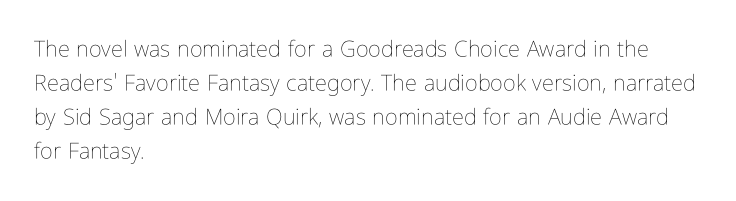
The image shows 22 px text type, upright; set left-aligned, normal line spacing (1.54x), normal letter spacing, not underlined.
